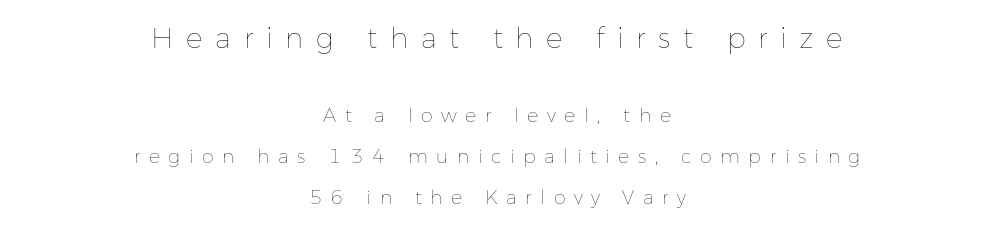
Q: Is the text bold? A: No.
Q: Is the text italic (slanted)? A: No, it is upright.
Q: Is the text underlined? A: No.
Q: How is the paragraph aligned? A: Centered.
Q: Is the spacing between letters normal or unusually wide? A: Unusually wide.
Q: Is the spacing between lines tight, normal or loose? A: Loose.
Q: Which block of text is set in a larger size, the first (top) or the second (bottom)? A: The first (top) one.
Q: Width (condensed, normal, or wide)? A: Normal.
Q: Stroke contrast? A: Low.
Q: x-height? A: Medium.
Q: Monospaced? A: No.
